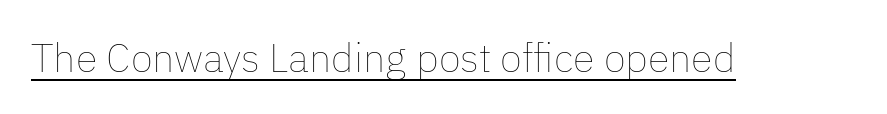
Q: Is the text bold? A: No.
Q: Is the text italic (slanted)? A: No, it is upright.
Q: Is the text underlined? A: Yes.
Q: Is the spacing between letters normal or unusually wide? A: Normal.
Q: Width (condensed, normal, or wide)? A: Normal.
Q: Stroke contrast? A: Low.
Q: x-height? A: Medium.
Q: Monospaced? A: No.
